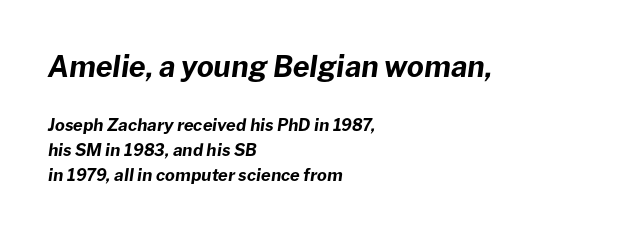
The image shows 29 px bold type, italic (leaning right); set left-aligned, normal line spacing (1.48x), normal letter spacing, not underlined; the first (top) block is 1.71x larger; low stroke contrast and a medium x-height.
